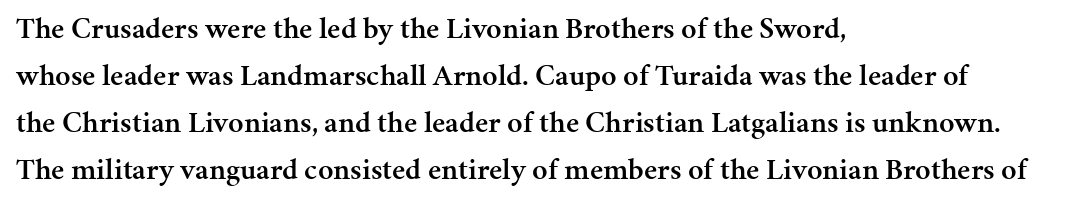
You could not count columns in this text — the font is proportionally spaced. The letters sit at their default tracking, neither squeezed nor spread. A roman cut, with each character standing at attention. Evenly set lines give the paragraph a standard silhouette. Clear beneath every line of the passage.
